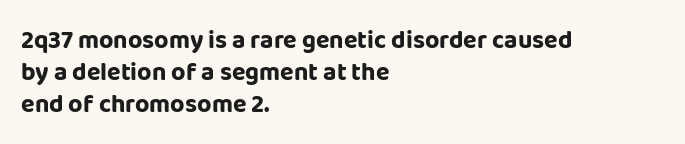
The image shows 25 px bold type, upright; set left-aligned, normal line spacing (1.29x), normal letter spacing, not underlined.
